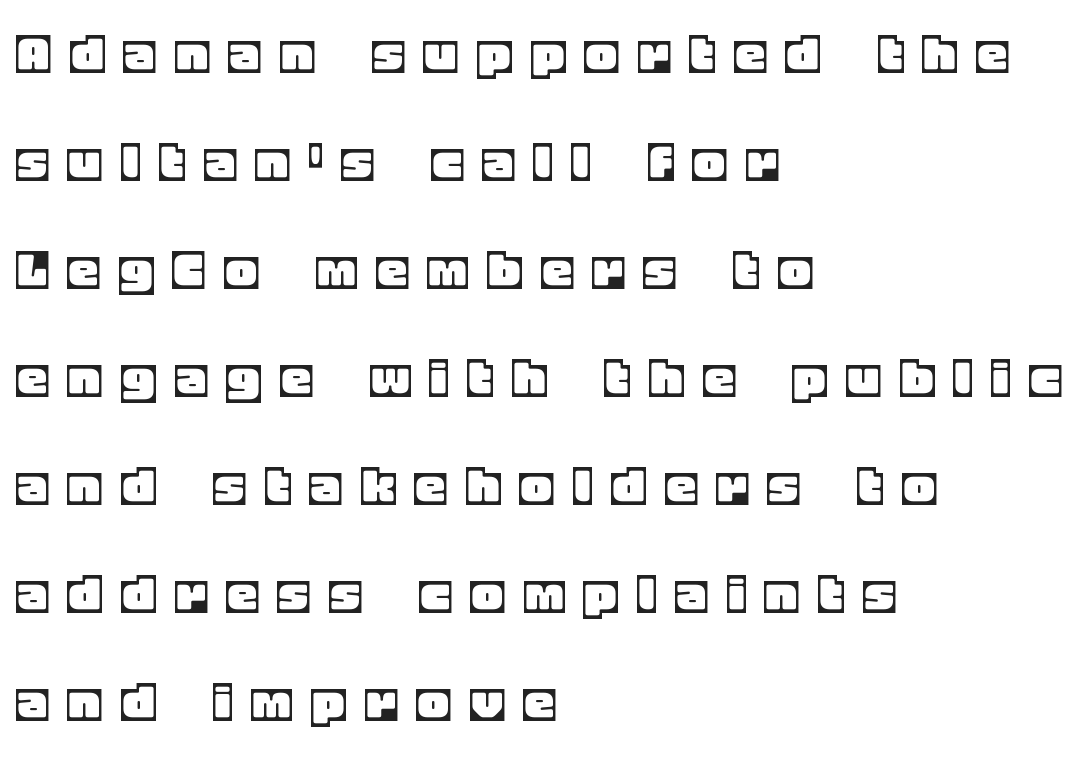
{"italic": "no", "width": "normal", "x_height": "large", "monospaced": "no", "underline": "no", "align": "left", "line_spacing_ratio": 1.77, "letter_spacing": "wide", "letter_spacing_em": 0.35, "glyph_px": 61}
